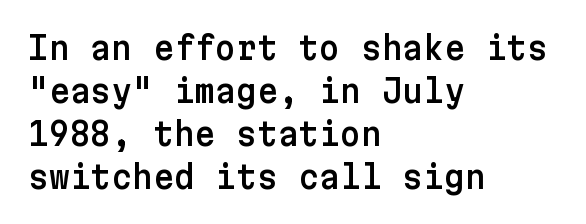
If you measured baseline to baseline, you'd find a middling distance. Upright lettering throughout. In terms of letterform style, serifs are entirely absent. Each row of text sits above clean, open space. The face used here is rendered with its standard letterfit. One-word summary of the alignment: left.
